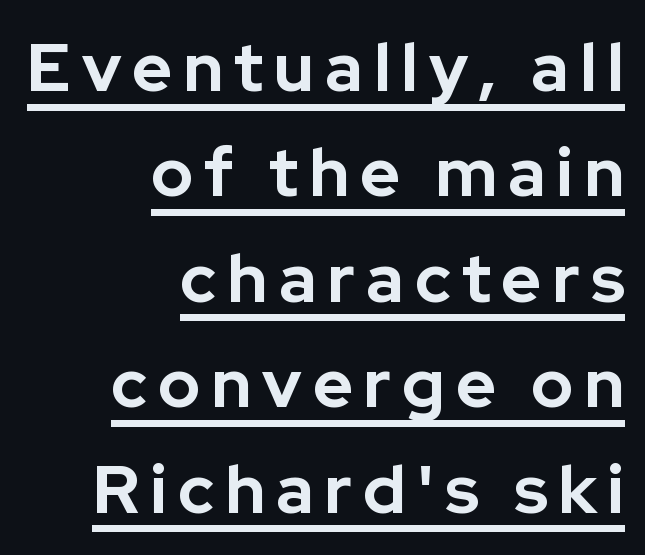
The compositor pushed each line to the right boundary. These lines sit exactly where default settings would place them. Is this a sans? Yes — the strokes have no serifs. Italic: no, the glyphs are upright roman. In terms of weight, the rendering is a true, heavy bold. Each letter keeps its own natural width here, so spacing adapts to shape.
